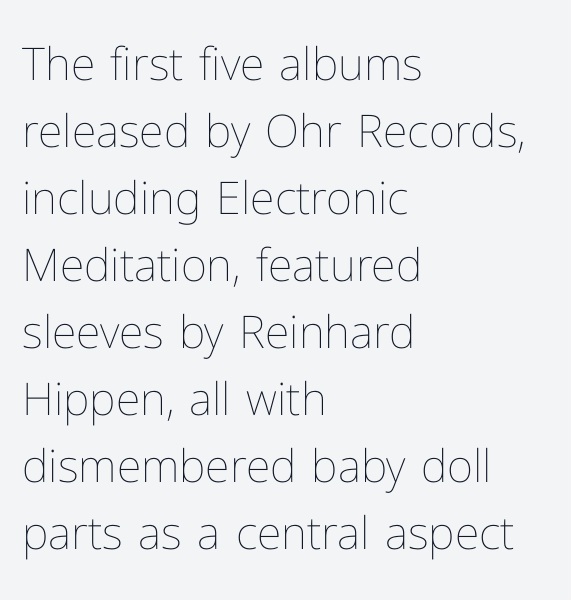
Q: Is the text bold? A: No.
Q: Is the text italic (slanted)? A: No, it is upright.
Q: Is the text underlined? A: No.
Q: How is the paragraph aligned? A: Left-aligned.
Q: Is the spacing between letters normal or unusually wide? A: Normal.
Q: Is the spacing between lines tight, normal or loose? A: Normal.
Q: Width (condensed, normal, or wide)? A: Normal.
Q: Stroke contrast? A: Low.
Q: x-height? A: Medium.
Q: Monospaced? A: No.
